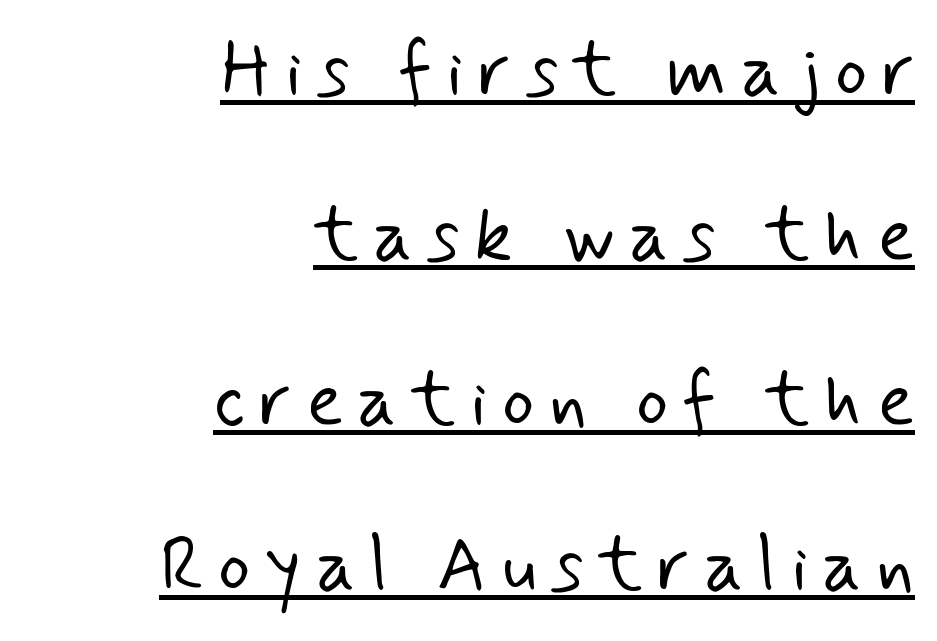
{"serif": "no", "bold": "no", "weight": "light", "width": "normal", "stroke_contrast": "low", "x_height": "small", "monospaced": "no", "underline": "yes", "align": "right", "line_spacing": "loose", "line_spacing_ratio": 2.17, "glyph_px": 76}
